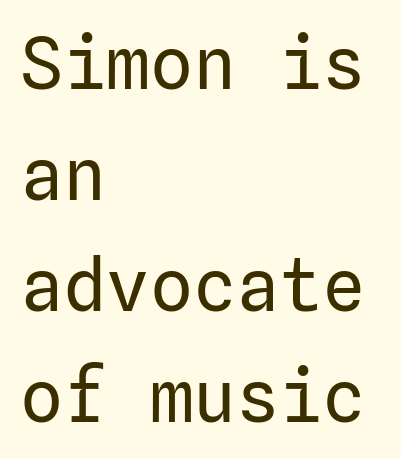
Q: Is the text bold? A: No.
Q: Is the text italic (slanted)? A: No, it is upright.
Q: Is the typeface a serif or a sans-serif typeface? A: Sans-serif.
Q: Is the text underlined? A: No.
Q: How is the paragraph aligned? A: Left-aligned.
Q: Is the spacing between letters normal or unusually wide? A: Normal.
Q: Is the spacing between lines tight, normal or loose? A: Normal.
Q: Width (condensed, normal, or wide)? A: Normal.
Q: Stroke contrast? A: Low.
Q: x-height? A: Medium.
